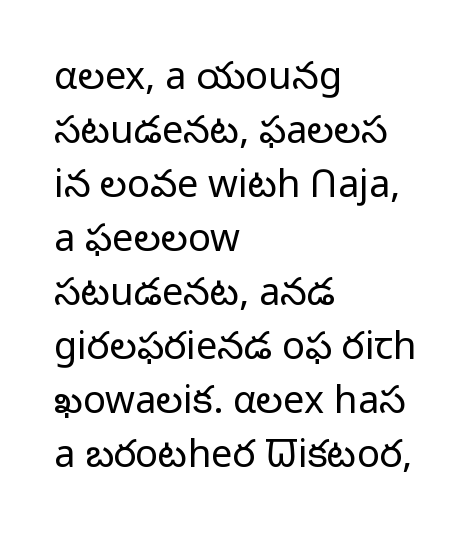
Q: Is the text bold? A: No.
Q: Is the text italic (slanted)? A: No, it is upright.
Q: Is the typeface a serif or a sans-serif typeface? A: Sans-serif.
Q: Is the text underlined? A: No.
Q: How is the paragraph aligned? A: Left-aligned.
Q: Is the spacing between letters normal or unusually wide? A: Normal.
Q: Is the spacing between lines tight, normal or loose? A: Normal.
Q: Width (condensed, normal, or wide)? A: Normal.
Q: Stroke contrast? A: Low.
Q: x-height? A: Medium.
Q: Monospaced? A: No.
